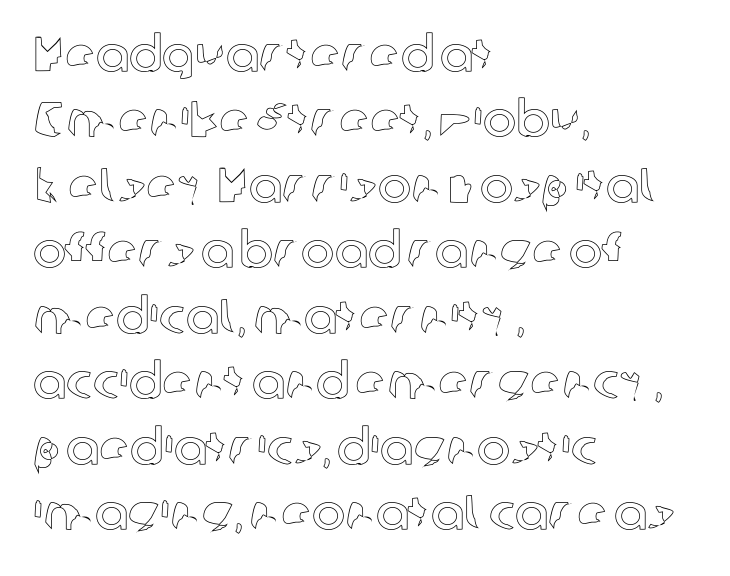
Compared with typical body copy, the letter spacing here is the same. Do the characters align in a grid? No, the font is proportional. Notice how the stems are strictly vertical — no italics here. Descenders are the only things crossing below the line. Regular leading.
